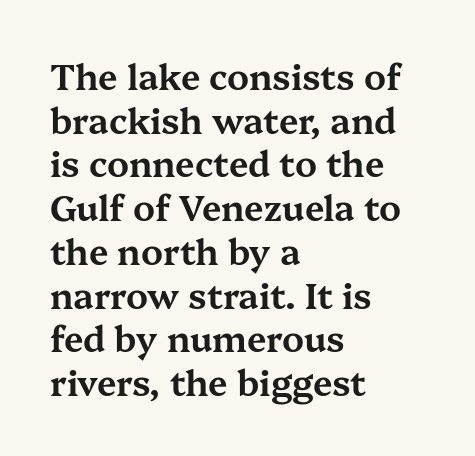
{"serif": "yes", "italic": "no", "width": "wide", "stroke_contrast": "medium", "x_height": "medium", "monospaced": "no", "underline": "no", "align": "left", "line_spacing": "normal", "line_spacing_ratio": 1.25, "letter_spacing": "normal", "letter_spacing_em": 0.0, "glyph_px": 35}
